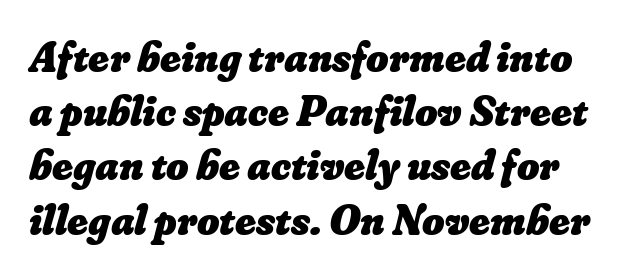
{"bold": "yes", "weight": "heavy", "width": "normal", "stroke_contrast": "low", "x_height": "small", "monospaced": "no", "underline": "no", "line_spacing": "normal", "line_spacing_ratio": 1.26, "letter_spacing": "normal", "letter_spacing_em": 0.0, "glyph_px": 43}
